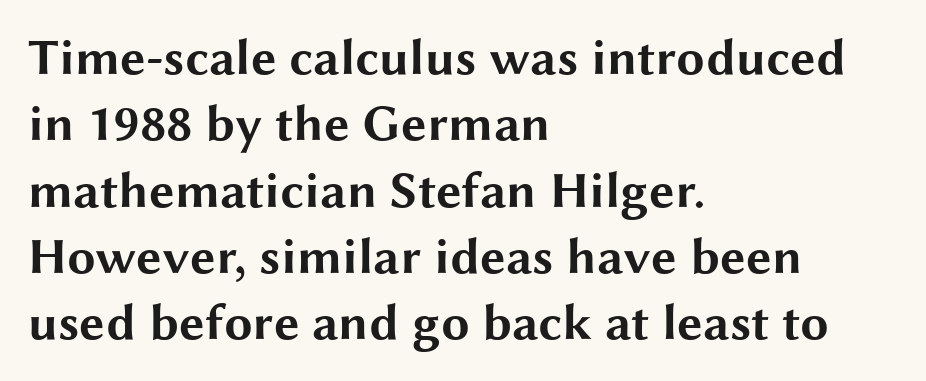
The image shows 51 px bold, wide sans-serif type, upright; set left-aligned, normal line spacing (1.3x), normal letter spacing, not underlined; medium stroke contrast and a medium x-height.
